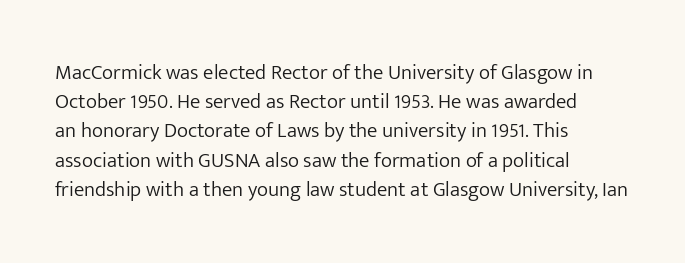
Tracking here is standard; glyphs follow each other at the usual distance. Heft: none added — not bold. These lines are set flush left with a ragged right edge. The letters stand straight up with perfectly vertical stems. Has an underline been added? It has not.
